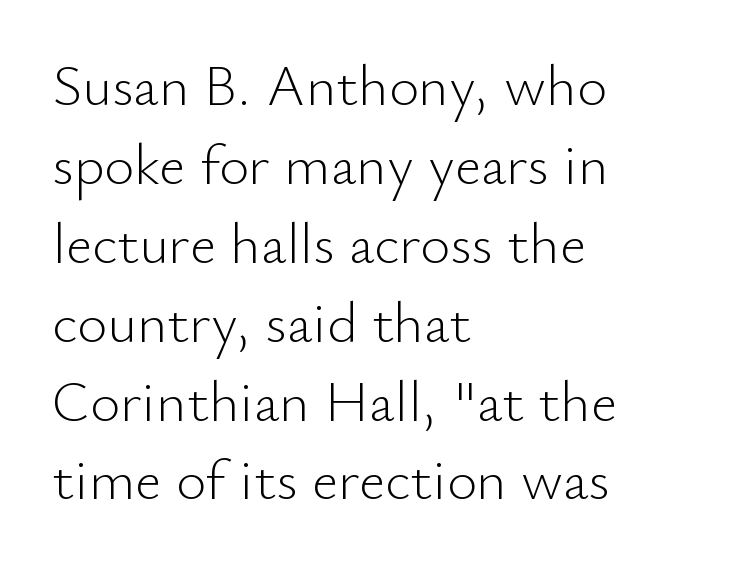
{"serif": "no", "italic": "no", "bold": "no", "weight": "light", "width": "normal", "stroke_contrast": "low", "x_height": "small", "monospaced": "no", "underline": "no", "align": "left", "line_spacing": "normal", "line_spacing_ratio": 1.36, "letter_spacing": "normal", "letter_spacing_em": 0.0, "glyph_px": 58}
